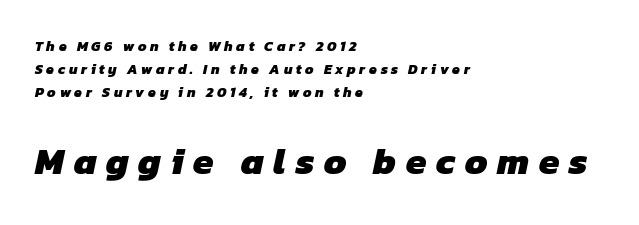
{"serif": "no", "bold": "yes", "weight": "heavy", "width": "normal", "stroke_contrast": "low", "x_height": "medium", "monospaced": "no", "underline": "no", "align": "left", "line_spacing": "normal", "line_spacing_ratio": 1.63, "letter_spacing": "wide", "letter_spacing_em": 0.26, "larger_block": "second", "size_ratio": 2.64, "glyph_px": 37}
